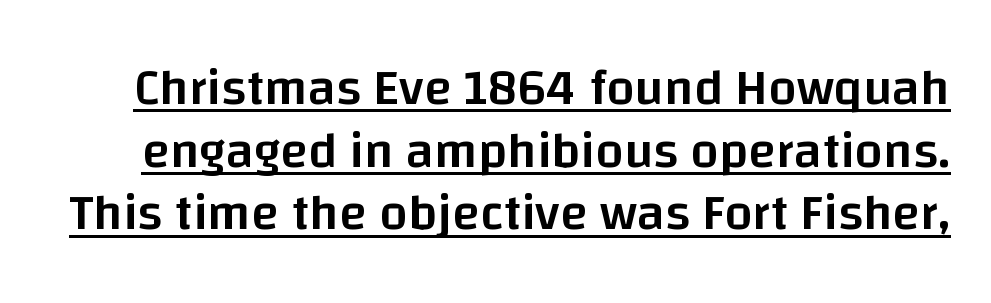
Q: Is the text bold? A: Semi-bold.
Q: Is the text italic (slanted)? A: No, it is upright.
Q: Is the typeface a serif or a sans-serif typeface? A: Sans-serif.
Q: Is the text underlined? A: Yes.
Q: Is the spacing between letters normal or unusually wide? A: Normal.
Q: Width (condensed, normal, or wide)? A: Normal.
Q: Stroke contrast? A: Low.
Q: x-height? A: Large.
Q: Monospaced? A: No.
